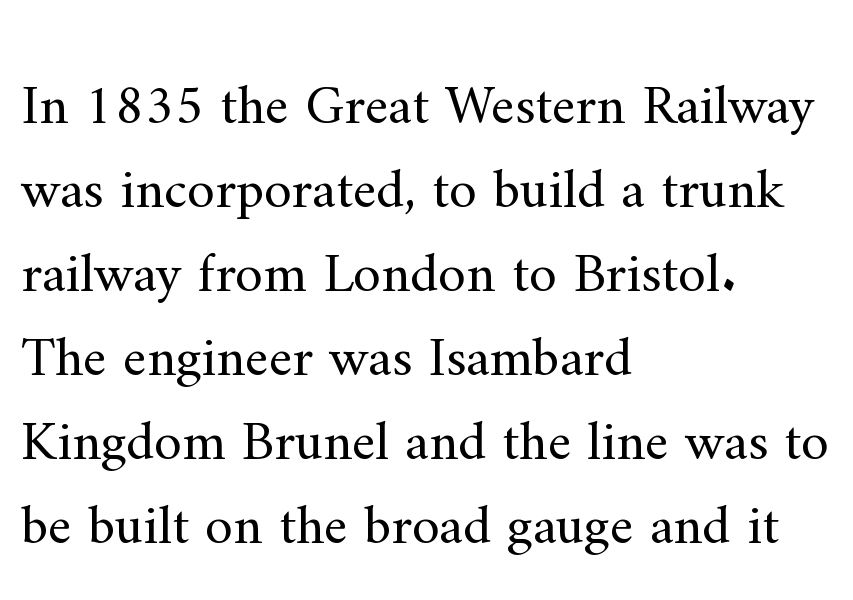
{"serif": "yes", "italic": "no", "bold": "no", "weight": "regular", "width": "normal", "stroke_contrast": "medium", "x_height": "small", "monospaced": "no", "underline": "no", "align": "left", "line_spacing": "normal", "line_spacing_ratio": 1.5, "letter_spacing": "normal", "letter_spacing_em": 0.0, "glyph_px": 56}
